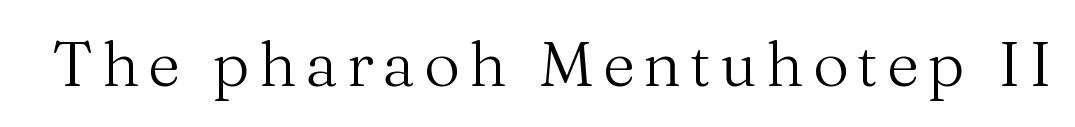
Q: Is the text bold? A: No.
Q: Is the text italic (slanted)? A: No, it is upright.
Q: Is the typeface a serif or a sans-serif typeface? A: Serif.
Q: Is the text underlined? A: No.
Q: Width (condensed, normal, or wide)? A: Normal.
Q: Stroke contrast? A: Medium.
Q: x-height? A: Medium.
Q: Monospaced? A: No.
